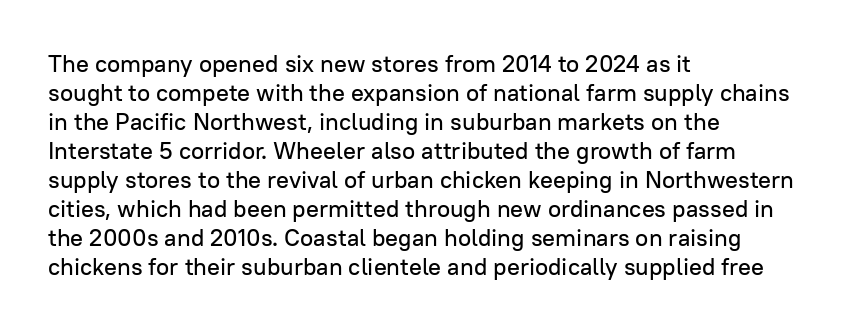
{"italic": "no", "underline": "no", "align": "left", "line_spacing_ratio": 1.21, "letter_spacing": "normal", "letter_spacing_em": 0.0, "glyph_px": 24}
